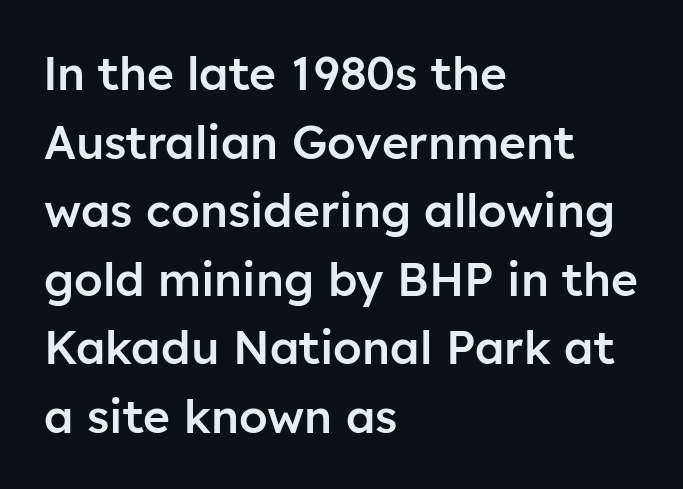
The image shows 46 px semibold sans-serif type, upright; set left-aligned, normal line spacing (1.49x), normal letter spacing, not underlined; low stroke contrast and a medium x-height.
